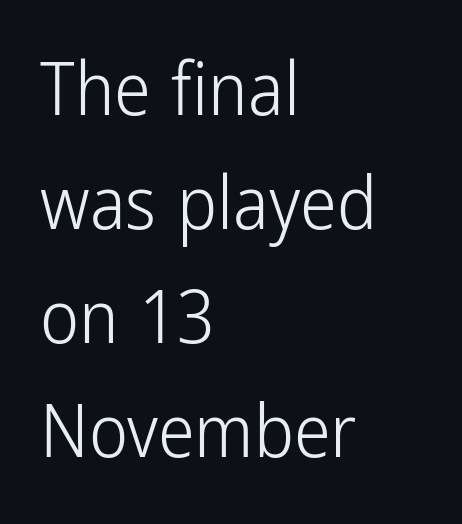
{"serif": "no", "italic": "no", "bold": "no", "weight": "light", "width": "condensed", "stroke_contrast": "low", "x_height": "medium", "monospaced": "no", "underline": "no", "align": "left", "line_spacing": "normal", "line_spacing_ratio": 1.54, "letter_spacing": "normal", "letter_spacing_em": 0.0, "glyph_px": 74}
